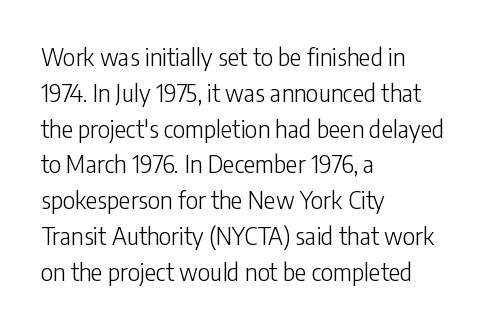
The image shows 24 px text type, upright; set left-aligned, normal line spacing (1.49x), normal letter spacing, not underlined.
